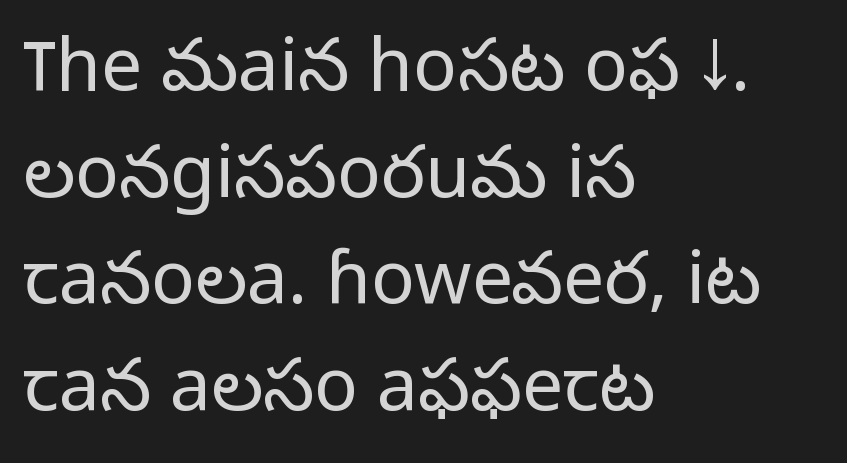
{"serif": "no", "italic": "no", "bold": "no", "weight": "light", "width": "normal", "stroke_contrast": "low", "x_height": "medium", "monospaced": "no", "underline": "no", "align": "left", "line_spacing": "normal", "line_spacing_ratio": 1.46, "letter_spacing": "normal", "letter_spacing_em": 0.0, "glyph_px": 73}
